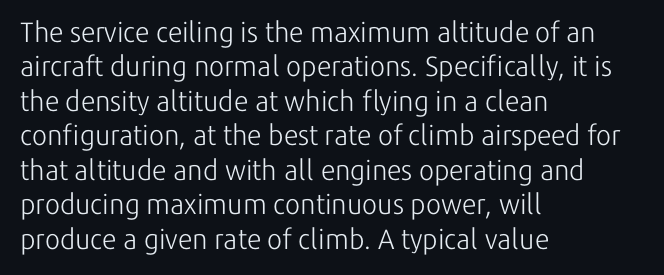
{"serif": "no", "italic": "no", "bold": "no", "weight": "light", "width": "normal", "stroke_contrast": "low", "x_height": "medium", "monospaced": "no", "underline": "no", "align": "left", "line_spacing_ratio": 1.23, "letter_spacing": "normal", "letter_spacing_em": 0.0, "glyph_px": 28}
